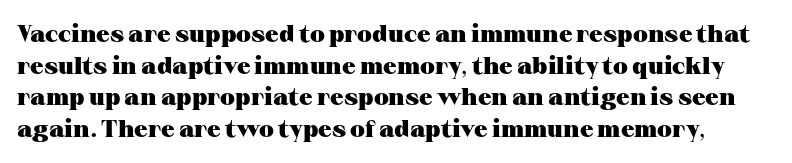
{"italic": "no", "bold": "yes", "underline": "no", "line_spacing": "normal", "line_spacing_ratio": 1.32, "letter_spacing": "normal", "letter_spacing_em": 0.0, "glyph_px": 24}
